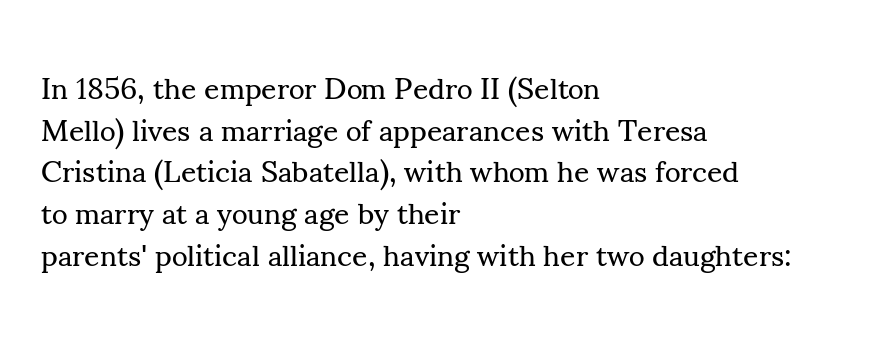
Q: Is the text bold? A: No.
Q: Is the text italic (slanted)? A: No, it is upright.
Q: Is the typeface a serif or a sans-serif typeface? A: Serif.
Q: Is the text underlined? A: No.
Q: How is the paragraph aligned? A: Left-aligned.
Q: Is the spacing between letters normal or unusually wide? A: Normal.
Q: Is the spacing between lines tight, normal or loose? A: Normal.
Q: Width (condensed, normal, or wide)? A: Normal.
Q: Stroke contrast? A: Medium.
Q: x-height? A: Small.
Q: Monospaced? A: No.
